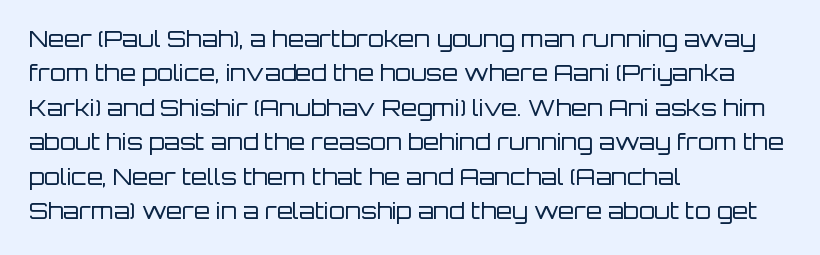
Observe the ordinary spacing: letters are neighbours, not strangers. Only glyphs here, with clear space below each row. Honestly, the row spacing looks completely unremarkable. No letter is thick-stroked: the sample isn't bold.
